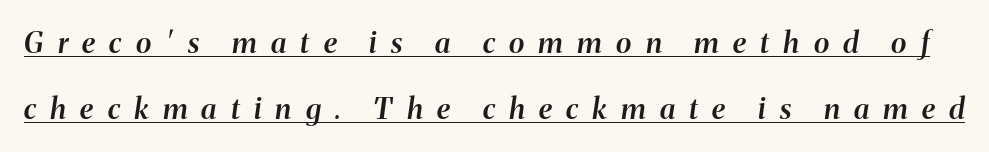
The image shows 29 px semibold type, italic (leaning right); set loose line spacing (2.29x), unusually wide letter spacing (+0.49 em), underlined; medium stroke contrast and a medium x-height.
